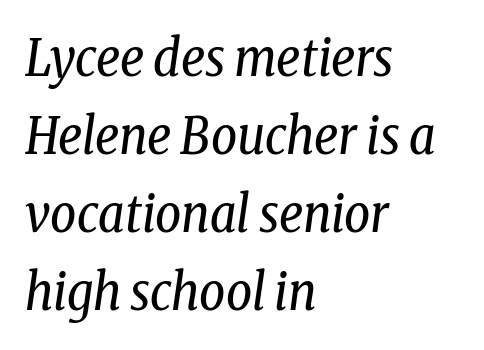
{"serif": "yes", "italic": "yes", "lean": "right", "slant_degrees": 8, "bold": "no", "weight": "regular", "width": "condensed", "stroke_contrast": "low", "x_height": "medium", "monospaced": "no", "underline": "no", "align": "left", "line_spacing": "normal", "line_spacing_ratio": 1.53, "letter_spacing": "normal", "letter_spacing_em": 0.0, "glyph_px": 51}
